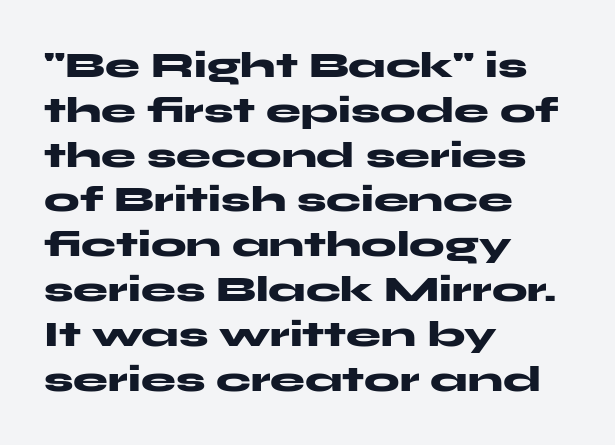
The image shows 35 px heavy, wide sans-serif type, upright; set left-aligned, normal line spacing (1.28x), normal letter spacing, not underlined; medium stroke contrast and a medium x-height.
